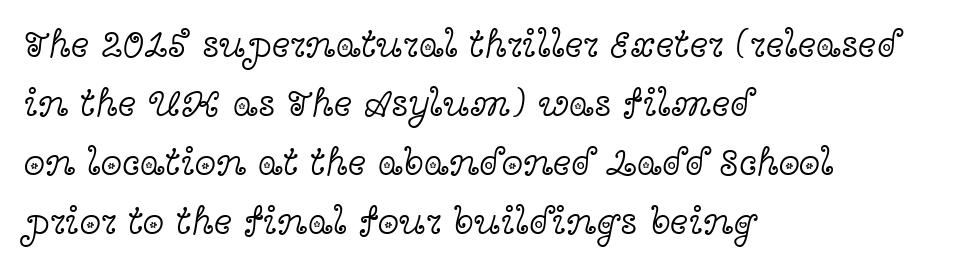
This sample has the flowing, uneven cadence of proportional lettering. Unmarked baselines from the first word to the last. A student would call this left alignment; a typographer would say flush left, rag right. These lines sit exactly where default settings would place them.
